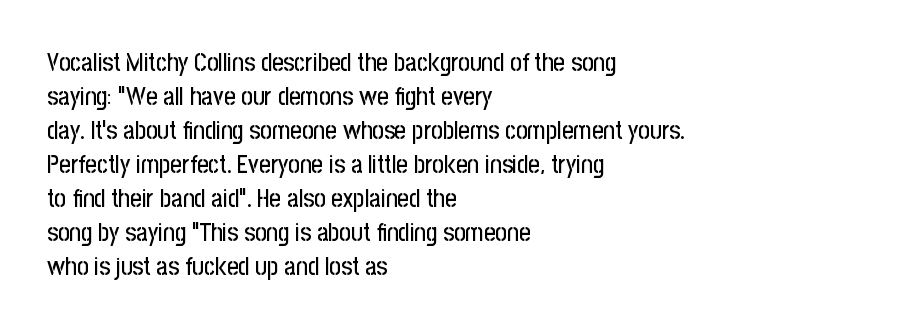
The image shows 25 px text type, upright; set left-aligned, normal line spacing (1.36x), normal letter spacing, not underlined.
